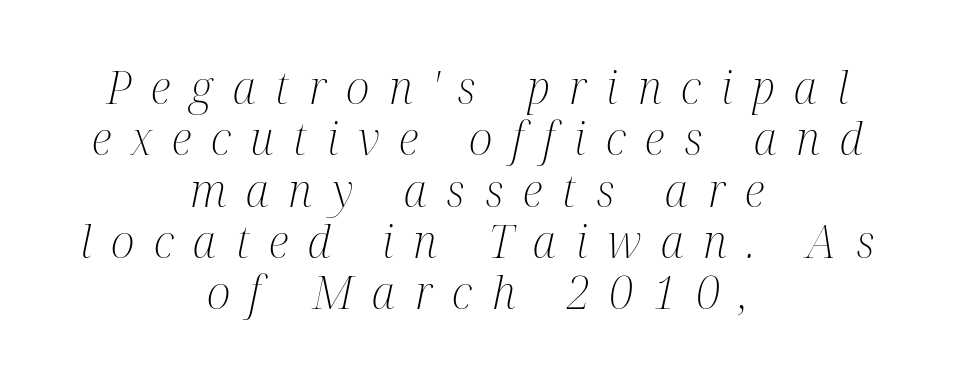
The image shows 45 px light, condensed serif type, italic (leaning right); set centered, tight line spacing (1.14x), unusually wide letter spacing (+0.44 em), not underlined; medium stroke contrast and a medium x-height.
